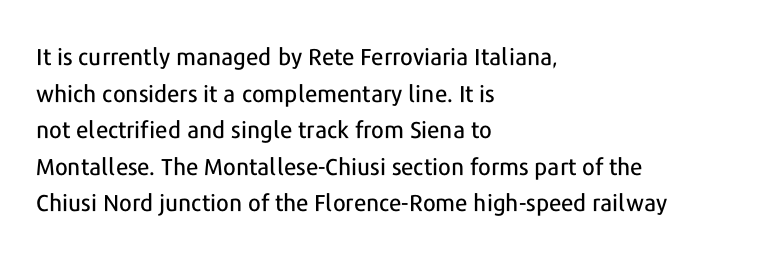
Q: Is the text italic (slanted)? A: No, it is upright.
Q: Is the text underlined? A: No.
Q: How is the paragraph aligned? A: Left-aligned.
Q: Is the spacing between letters normal or unusually wide? A: Normal.
Q: Is the spacing between lines tight, normal or loose? A: Normal.
